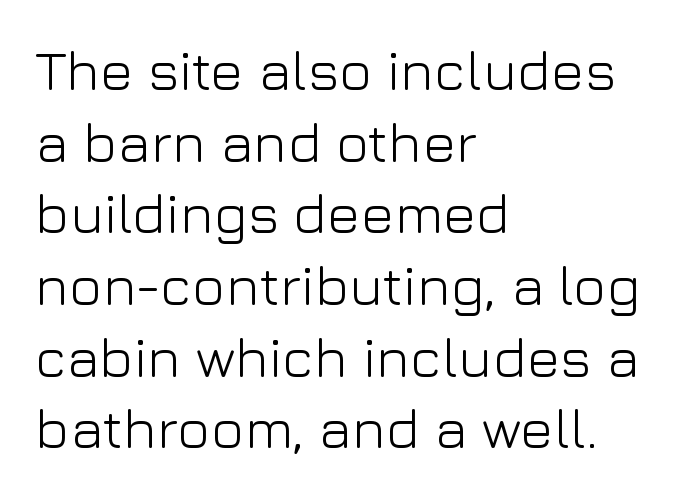
{"serif": "no", "italic": "no", "bold": "no", "weight": "light", "width": "normal", "stroke_contrast": "low", "x_height": "medium", "monospaced": "no", "underline": "no", "align": "left", "line_spacing": "normal", "line_spacing_ratio": 1.28, "letter_spacing": "normal", "letter_spacing_em": 0.0, "glyph_px": 56}
